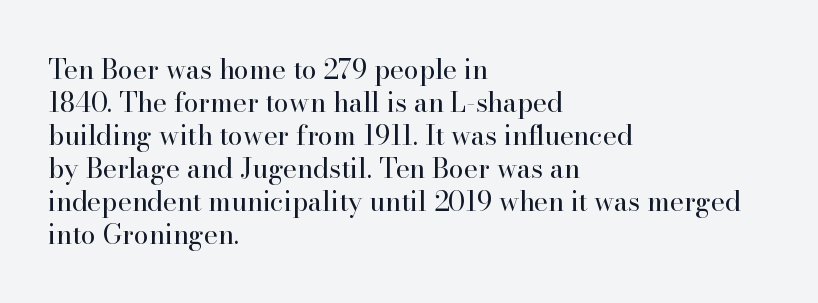
The type sits square on the baseline with zero lean. All the whitespace from short lines collects on the right. Students, note that the glyphs here touch the page at normal intervals. Weight class: somewhere from thin through regular. The foot of each line stays bare and open.
